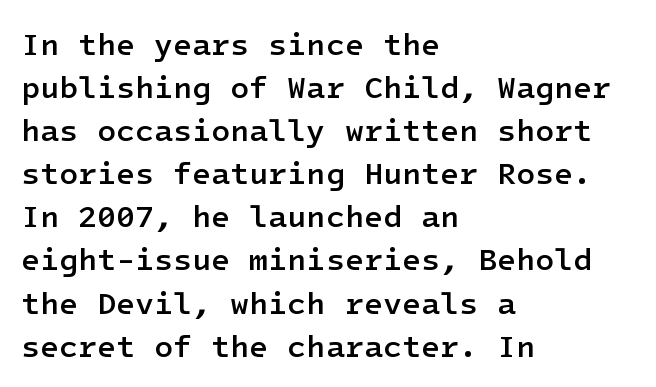
The image shows 31 px semibold sans-serif type, upright; set left-aligned, normal line spacing (1.39x), normal letter spacing, not underlined; low stroke contrast and a medium x-height.
